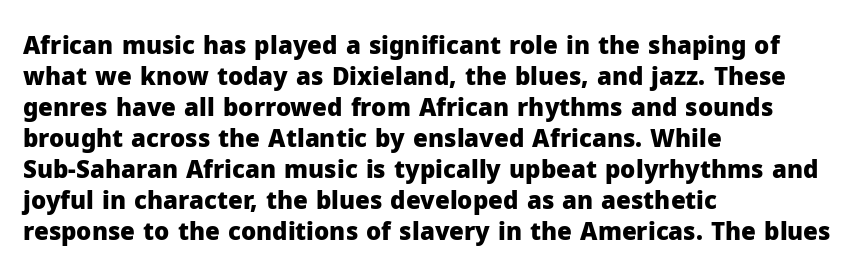
{"italic": "no", "bold": "yes", "underline": "no", "align": "left", "line_spacing": "normal", "line_spacing_ratio": 1.29, "letter_spacing": "normal", "letter_spacing_em": 0.0, "glyph_px": 24}
